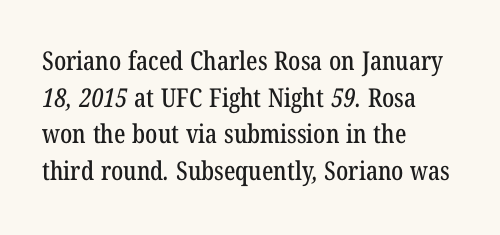
Tracking here is standard; glyphs follow each other at the usual distance. Line spacing here is normal. A bare baseline throughout the passage. Compared with a centered layout, this one pins lines to the left instead.
